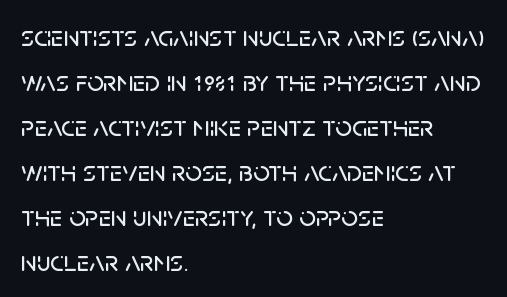
Q: Is the text italic (slanted)? A: No, it is upright.
Q: Is the typeface a serif or a sans-serif typeface? A: Sans-serif.
Q: Is the text underlined? A: No.
Q: How is the paragraph aligned? A: Left-aligned.
Q: Is the spacing between letters normal or unusually wide? A: Normal.
Q: Is the spacing between lines tight, normal or loose? A: Normal.
Q: Width (condensed, normal, or wide)? A: Normal.
Q: Stroke contrast? A: Low.
Q: x-height? A: Large.
Q: Monospaced? A: No.
